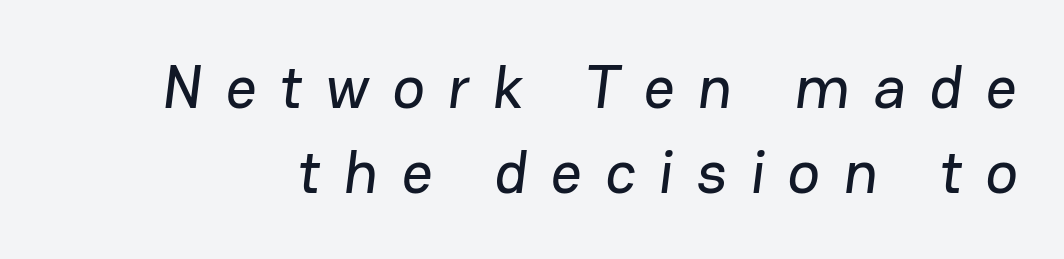
{"serif": "no", "width": "normal", "stroke_contrast": "low", "x_height": "medium", "monospaced": "no", "underline": "no", "line_spacing": "normal", "line_spacing_ratio": 1.4, "letter_spacing": "wide", "letter_spacing_em": 0.38, "glyph_px": 61}
